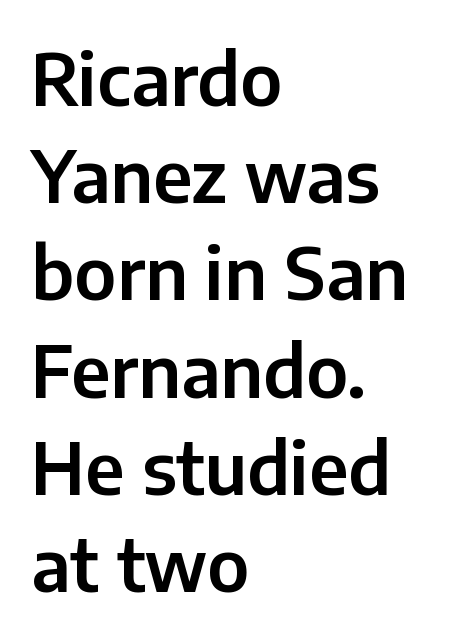
The rows are spaced the way most documents space them. The string is rendered with underlining switched off. Posture: straight, roman, zero tilt. Which margin do the lines hug? The left one — the right edge is uneven. Serif or sans? Sans — the stroke terminals are bare. What stands out about the letter spacing? Nothing — it is the standard amount.
